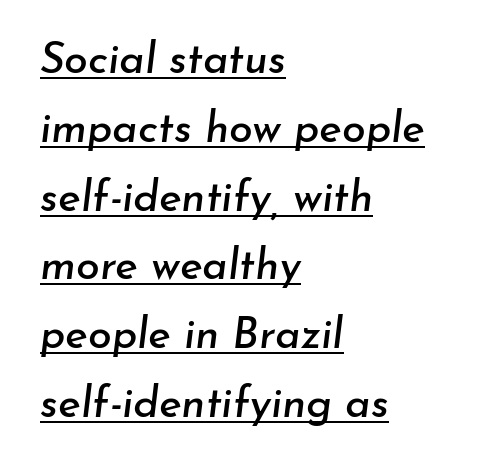
Q: Is the text italic (slanted)? A: Yes, it leans right by about 7 degrees.
Q: Is the text underlined? A: Yes.
Q: How is the paragraph aligned? A: Left-aligned.
Q: Is the spacing between letters normal or unusually wide? A: Normal.
Q: Is the spacing between lines tight, normal or loose? A: Normal.
Q: Width (condensed, normal, or wide)? A: Normal.
Q: Stroke contrast? A: Low.
Q: x-height? A: Small.
Q: Monospaced? A: No.
